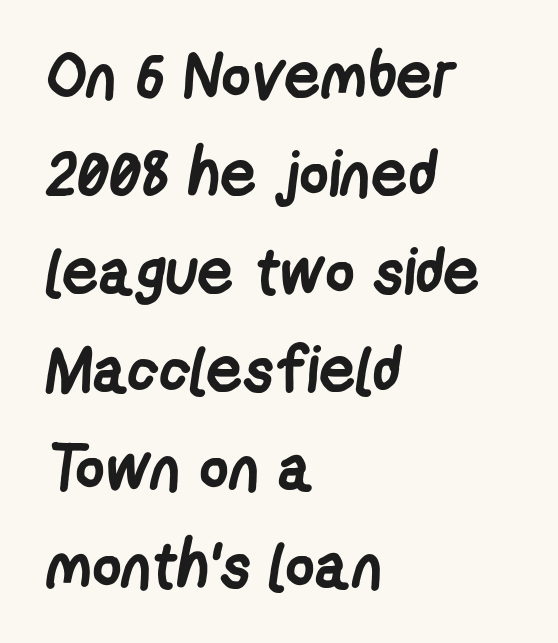
The image shows 64 px semibold, condensed sans-serif type; set left-aligned, normal line spacing (1.53x), normal letter spacing, not underlined; low stroke contrast and a medium x-height.
